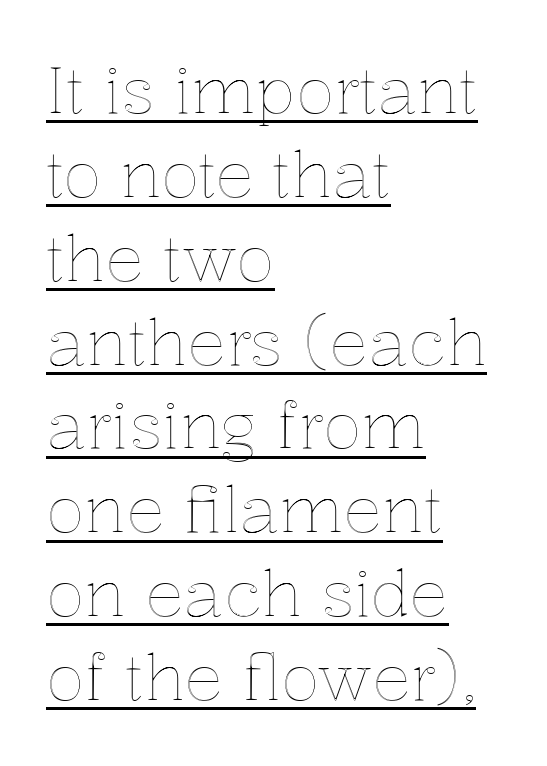
The image shows 64 px text type, upright; set left-aligned, normal line spacing (1.31x), normal letter spacing, underlined; a medium x-height.
